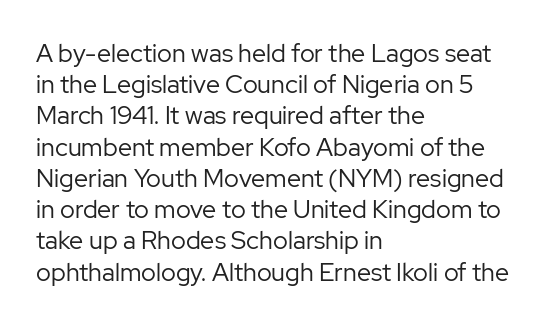
Spacing between characters is what you'd get straight out of the box. Ordinary non-slanted type is in use. The compositor pushed each line to the left boundary. Rows of type keep a routine distance in the vertical direction.
